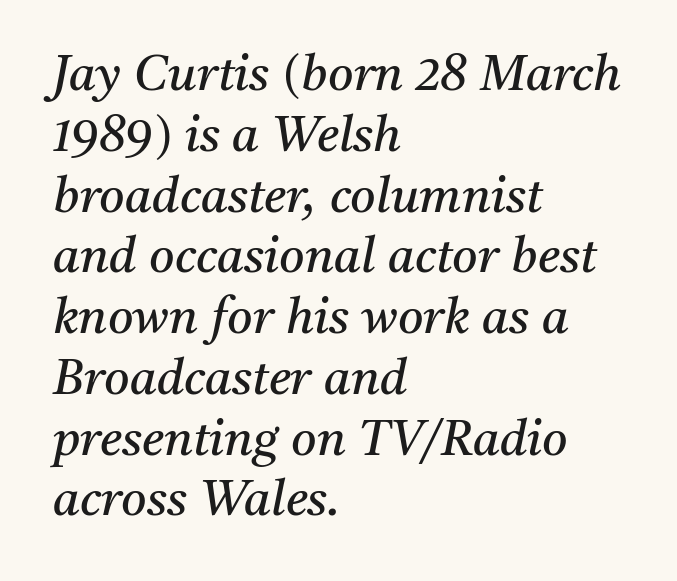
Q: Is the text bold? A: No.
Q: Is the text italic (slanted)? A: Yes, it leans right by about 11 degrees.
Q: Is the typeface a serif or a sans-serif typeface? A: Serif.
Q: Is the text underlined? A: No.
Q: How is the paragraph aligned? A: Left-aligned.
Q: Is the spacing between letters normal or unusually wide? A: Normal.
Q: Width (condensed, normal, or wide)? A: Normal.
Q: Stroke contrast? A: Medium.
Q: x-height? A: Medium.
Q: Monospaced? A: No.
